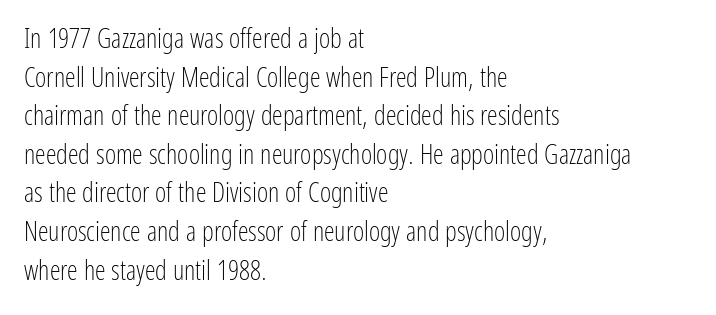
The image shows 27 px text type, upright; set left-aligned, normal line spacing (1.43x), normal letter spacing, not underlined.
